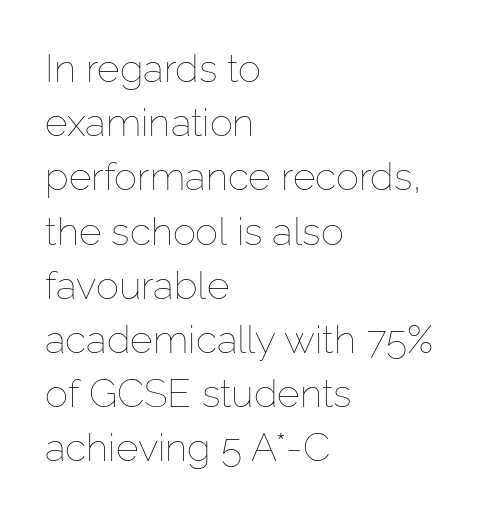
Posture: straight, roman, zero tilt. Vertical spacing — default. Bold? No — there's no thickening of the strokes. In terms of letterspacing, this is plain default setting. Unmarked baselines from the first word to the last. The setting favours the left margin, as ordinary paragraphs usually do.
